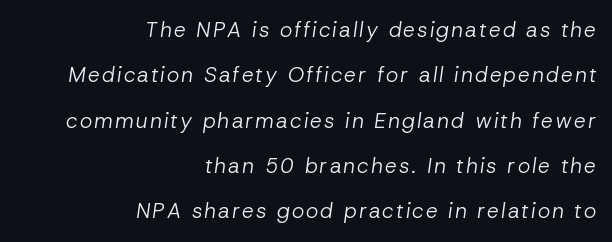
Q: Is the text bold? A: No.
Q: Is the text italic (slanted)? A: Yes, it leans right by about 8 degrees.
Q: Is the text underlined? A: No.
Q: How is the paragraph aligned? A: Right-aligned.
Q: Is the spacing between lines tight, normal or loose? A: Loose.
